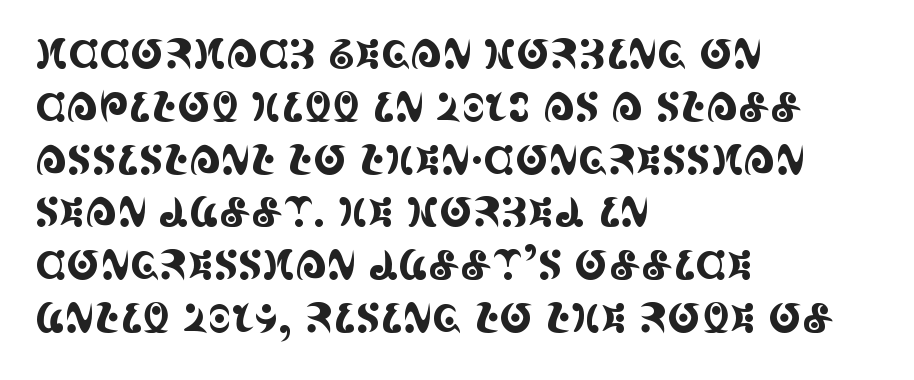
Serif or sans? Serif — the stroke terminals have little feet. Spacing verdict: proportional, widths tailored to each character. This sample is left-justified, so line endings fall wherever the words run out. The strip under each line holds only bare page.
